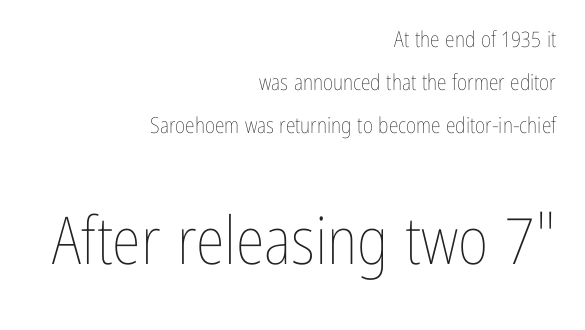
Q: Is the text bold? A: No.
Q: Is the text italic (slanted)? A: No, it is upright.
Q: Is the text underlined? A: No.
Q: How is the paragraph aligned? A: Right-aligned.
Q: Is the spacing between letters normal or unusually wide? A: Normal.
Q: Is the spacing between lines tight, normal or loose? A: Loose.
Q: Which block of text is set in a larger size, the first (top) or the second (bottom)? A: The second (bottom) one.
Q: Width (condensed, normal, or wide)? A: Condensed.
Q: Stroke contrast? A: Low.
Q: x-height? A: Medium.
Q: Monospaced? A: No.
